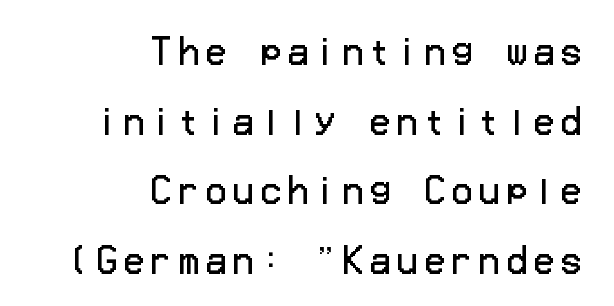
The image shows 34 px regular-weight sans-serif type, upright; set right-aligned, loose line spacing (2.05x), unusually wide letter spacing (+0.2 em), not underlined; low stroke contrast and a medium x-height.
